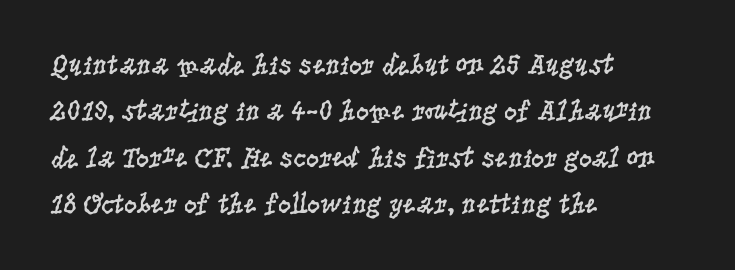
The image shows 29 px regular-weight, condensed serif type; set left-aligned, normal line spacing (1.6x), normal letter spacing, not underlined; low stroke contrast and a large x-height.
